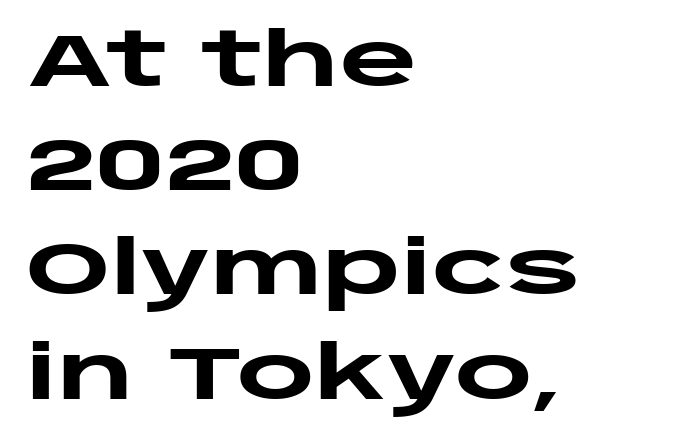
The image shows 75 px heavy, wide sans-serif type, upright; set left-aligned, normal line spacing (1.39x), normal letter spacing, not underlined; low stroke contrast and a large x-height.
